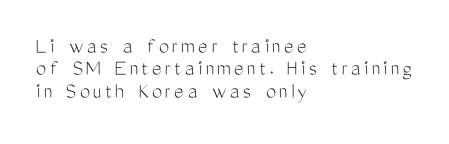
{"italic": "no", "bold": "no", "underline": "no", "align": "left", "line_spacing": "tight", "line_spacing_ratio": 0.97, "glyph_px": 23}
